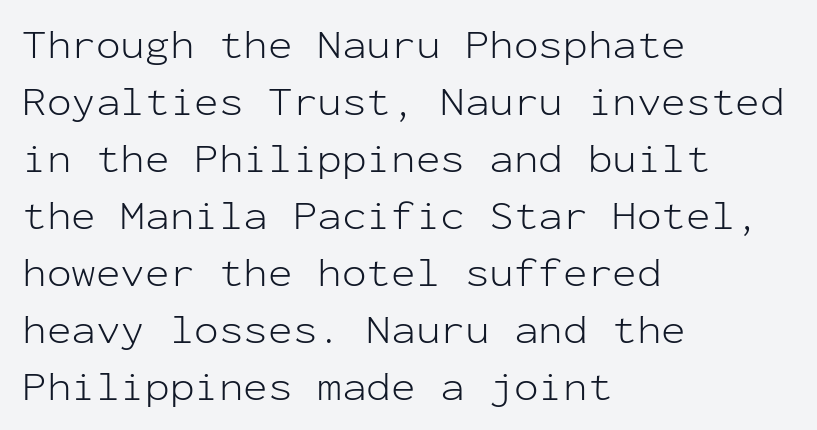
The specimen reads as upright at a glance. Tracking value appears to be zero — textbook default spacing. These lines sit exactly where default settings would place them. Quick note: underline off.
